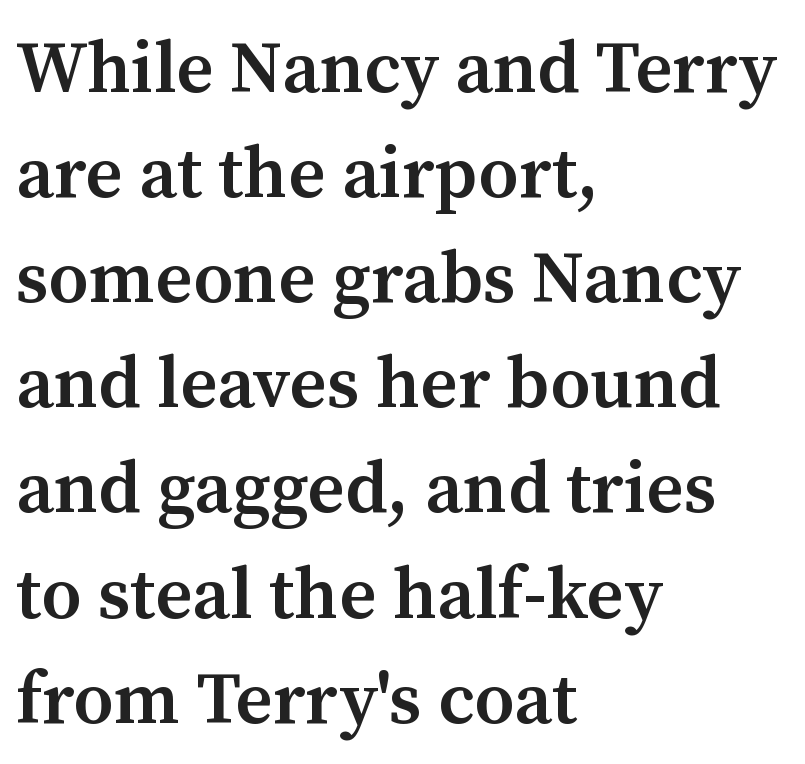
Q: Is the text bold? A: Semi-bold.
Q: Is the text italic (slanted)? A: No, it is upright.
Q: Is the typeface a serif or a sans-serif typeface? A: Serif.
Q: Is the text underlined? A: No.
Q: How is the paragraph aligned? A: Left-aligned.
Q: Is the spacing between letters normal or unusually wide? A: Normal.
Q: Is the spacing between lines tight, normal or loose? A: Normal.
Q: Width (condensed, normal, or wide)? A: Normal.
Q: Stroke contrast? A: Medium.
Q: x-height? A: Medium.
Q: Monospaced? A: No.
